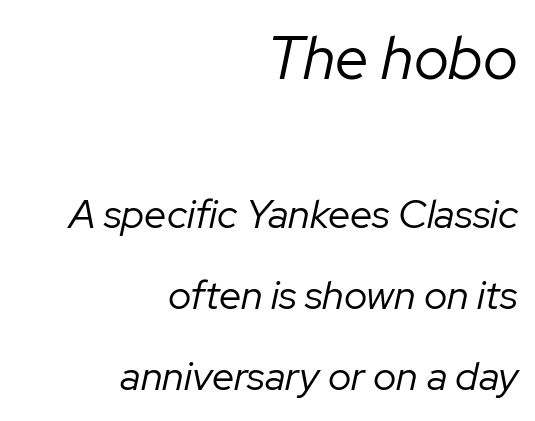
Q: Is the text bold? A: No.
Q: Is the text italic (slanted)? A: Yes, it leans right by about 12 degrees.
Q: Is the text underlined? A: No.
Q: How is the paragraph aligned? A: Right-aligned.
Q: Is the spacing between letters normal or unusually wide? A: Normal.
Q: Is the spacing between lines tight, normal or loose? A: Loose.
Q: Which block of text is set in a larger size, the first (top) or the second (bottom)? A: The first (top) one.
Q: Width (condensed, normal, or wide)? A: Normal.
Q: Stroke contrast? A: Low.
Q: x-height? A: Medium.
Q: Monospaced? A: No.
